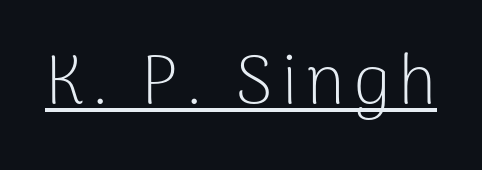
Each line of the rendering has a horizontal stroke beneath the glyphs. Vertical strokes here are truly vertical. Think of a printed novel: that variable character pitch is what you see here. Does the type have serifs? No, each stem ends abruptly. The font sits on the lighter half of the weight spectrum, regular included.
